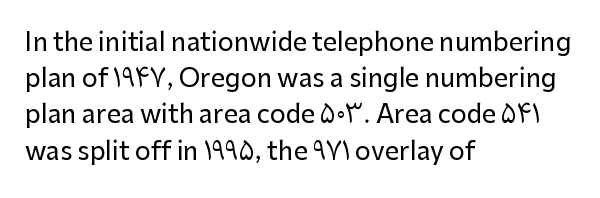
Q: Is the text italic (slanted)? A: No, it is upright.
Q: Is the text underlined? A: No.
Q: How is the paragraph aligned? A: Left-aligned.
Q: Is the spacing between letters normal or unusually wide? A: Normal.
Q: Is the spacing between lines tight, normal or loose? A: Normal.
